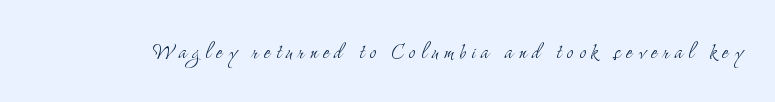
Q: Is the text bold? A: No.
Q: Is the text italic (slanted)? A: Yes.
Q: Is the text underlined? A: No.
Q: Is the spacing between letters normal or unusually wide? A: Unusually wide.
